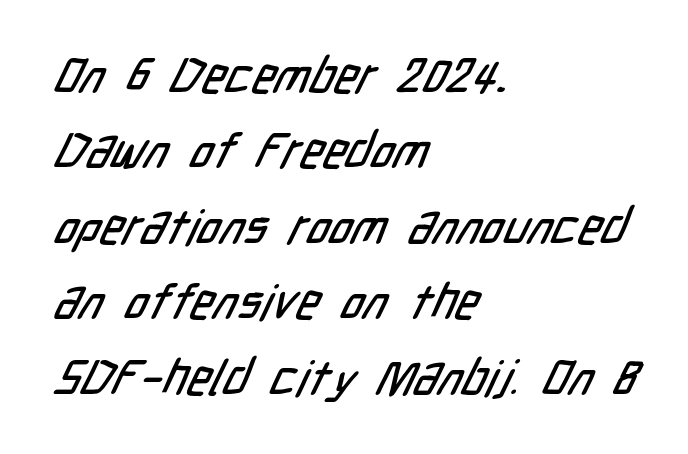
{"serif": "no", "width": "condensed", "stroke_contrast": "low", "x_height": "medium", "monospaced": "no", "underline": "no", "align": "left", "line_spacing": "normal", "line_spacing_ratio": 1.54, "letter_spacing": "normal", "letter_spacing_em": 0.0, "glyph_px": 49}
